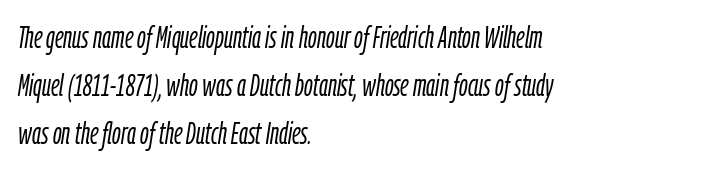
{"italic": "yes", "lean": "right", "slant_degrees": 9, "bold": "no", "weight": "light", "width": "condensed", "stroke_contrast": "low", "x_height": "medium", "monospaced": "no", "underline": "no", "align": "left", "line_spacing": "normal", "line_spacing_ratio": 1.6, "letter_spacing": "normal", "letter_spacing_em": 0.0, "glyph_px": 30}
